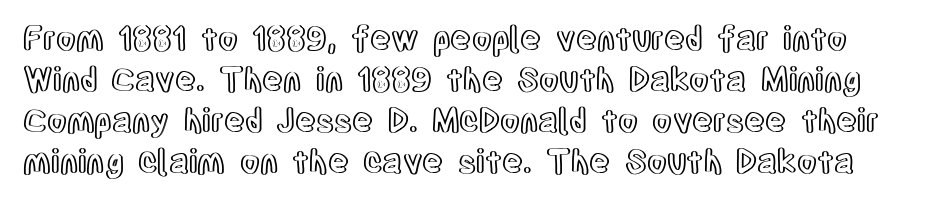
This rendering features lettering with no underline. These lines keep a tight, regular rhythm from letter to letter. Is there any slant? The stems are plumb. These lines are rendered in a variable-pitch font. Horizontal bands of white between lines are of average thickness.
